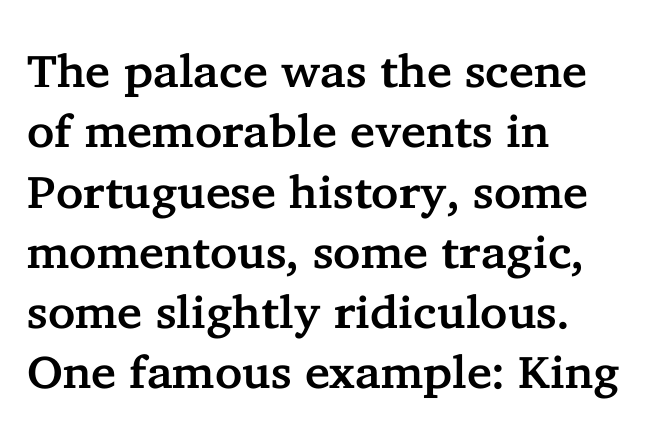
The image shows 46 px serif type, upright; set left-aligned, normal line spacing (1.31x), normal letter spacing, not underlined; low stroke contrast and a medium x-height.
